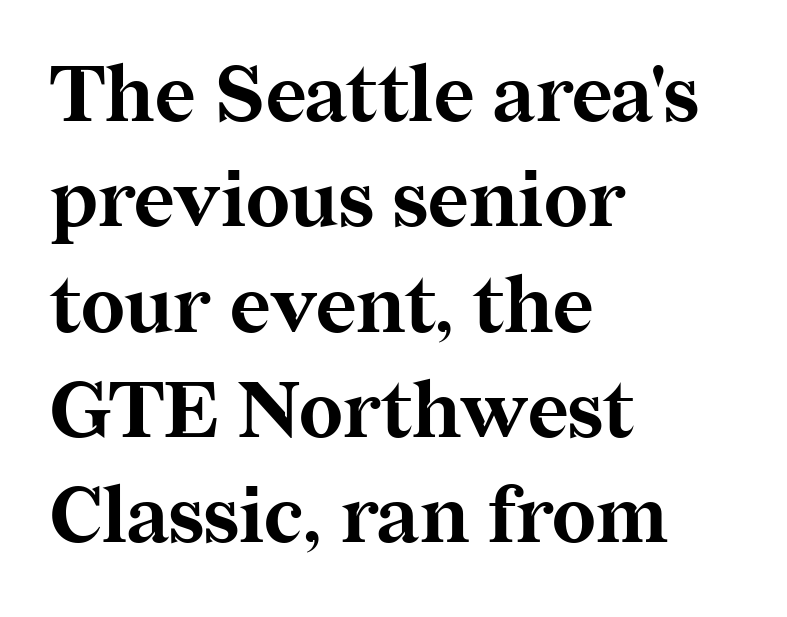
Q: Is the text bold? A: Yes.
Q: Is the text italic (slanted)? A: No, it is upright.
Q: Is the typeface a serif or a sans-serif typeface? A: Serif.
Q: Is the text underlined? A: No.
Q: How is the paragraph aligned? A: Left-aligned.
Q: Is the spacing between letters normal or unusually wide? A: Normal.
Q: Is the spacing between lines tight, normal or loose? A: Normal.
Q: Width (condensed, normal, or wide)? A: Normal.
Q: Stroke contrast? A: Medium.
Q: x-height? A: Medium.
Q: Monospaced? A: No.
